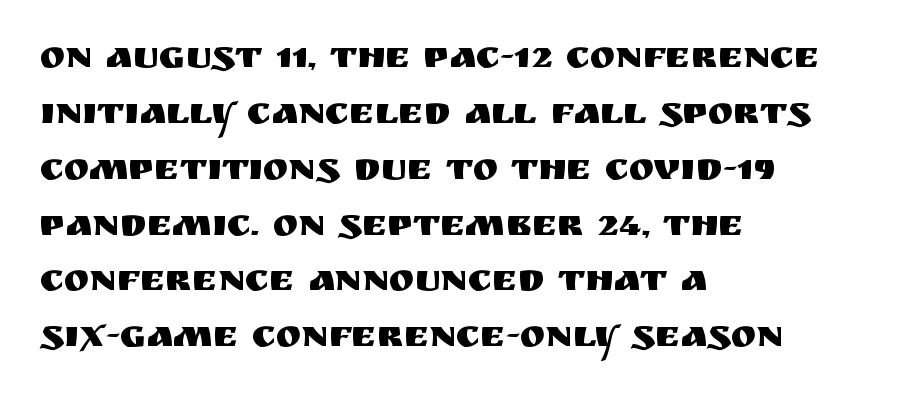
{"serif": "no", "italic": "no", "width": "normal", "stroke_contrast": "medium", "x_height": "large", "monospaced": "no", "underline": "no", "align": "left", "line_spacing": "normal", "line_spacing_ratio": 1.47, "letter_spacing": "normal", "letter_spacing_em": 0.0, "glyph_px": 38}
